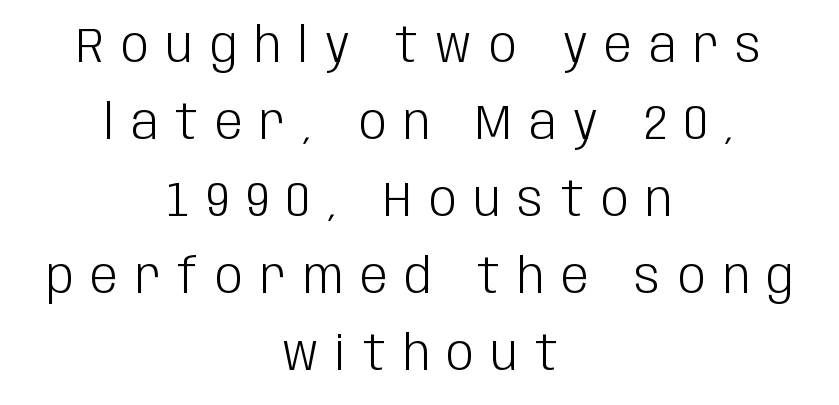
The image shows 49 px light, condensed sans-serif type, upright; set centered, normal line spacing (1.57x), unusually wide letter spacing (+0.35 em), not underlined; low stroke contrast and a large x-height.
